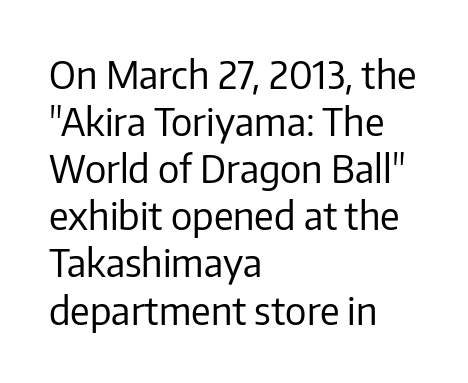
Q: Is the text bold? A: No.
Q: Is the text italic (slanted)? A: No, it is upright.
Q: Is the typeface a serif or a sans-serif typeface? A: Sans-serif.
Q: Is the text underlined? A: No.
Q: How is the paragraph aligned? A: Left-aligned.
Q: Is the spacing between letters normal or unusually wide? A: Normal.
Q: Width (condensed, normal, or wide)? A: Normal.
Q: Stroke contrast? A: Low.
Q: x-height? A: Medium.
Q: Monospaced? A: No.
